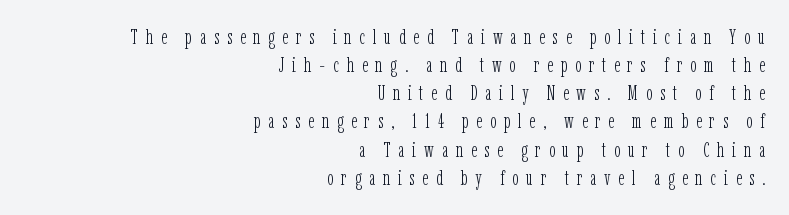
Q: Is the text bold? A: No.
Q: Is the text italic (slanted)? A: No, it is upright.
Q: Is the text underlined? A: No.
Q: How is the paragraph aligned? A: Right-aligned.
Q: Is the spacing between letters normal or unusually wide? A: Unusually wide.
Q: Is the spacing between lines tight, normal or loose? A: Normal.
